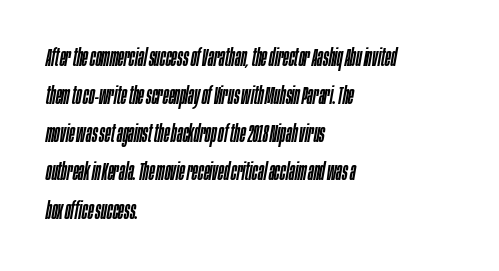
The image shows 24 px text type, italic (leaning right); set left-aligned, normal line spacing (1.59x), normal letter spacing, not underlined.
